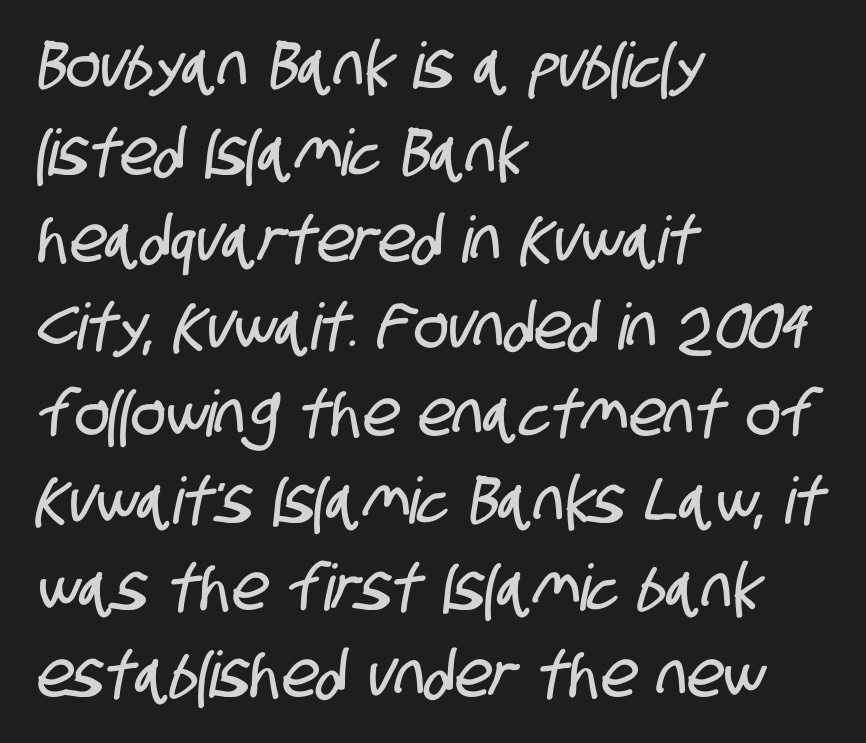
The image shows 64 px condensed sans-serif type; set left-aligned, normal line spacing (1.36x), normal letter spacing, not underlined; low stroke contrast and a large x-height.
